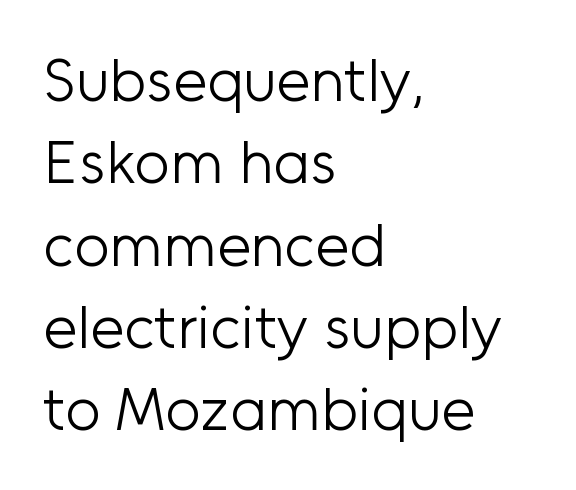
The image shows 61 px light sans-serif type, upright; set left-aligned, normal line spacing (1.35x), normal letter spacing, not underlined; low stroke contrast and a medium x-height.
